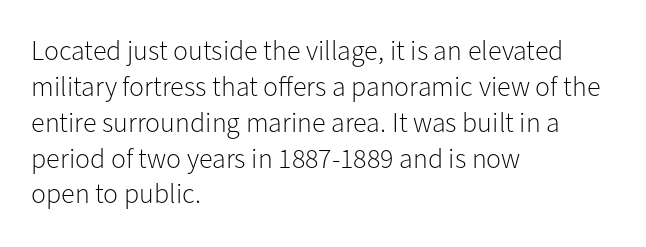
The image shows 28 px light sans-serif type, upright; set left-aligned, normal line spacing (1.28x), normal letter spacing, not underlined; low stroke contrast and a medium x-height.
